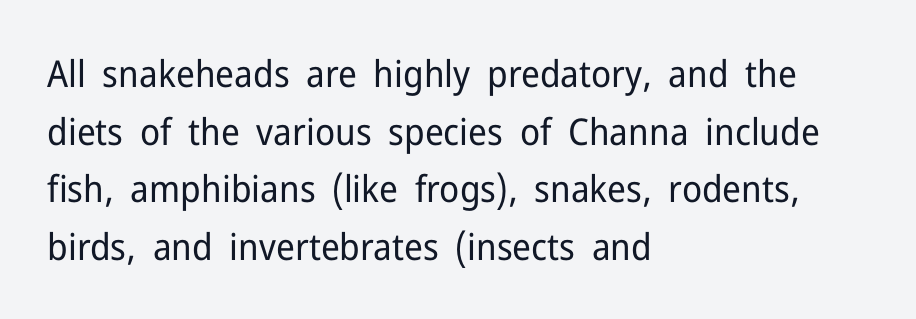
Q: Is the text bold? A: No.
Q: Is the text italic (slanted)? A: No, it is upright.
Q: Is the typeface a serif or a sans-serif typeface? A: Sans-serif.
Q: Is the text underlined? A: No.
Q: How is the paragraph aligned? A: Left-aligned.
Q: Is the spacing between letters normal or unusually wide? A: Normal.
Q: Is the spacing between lines tight, normal or loose? A: Normal.
Q: Width (condensed, normal, or wide)? A: Normal.
Q: Stroke contrast? A: Low.
Q: x-height? A: Medium.
Q: Monospaced? A: No.
